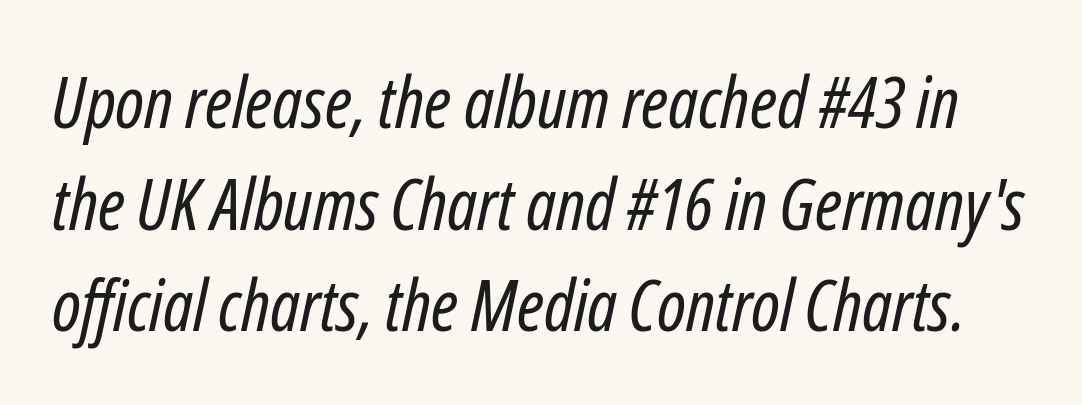
{"italic": "yes", "lean": "right", "slant_degrees": 12, "bold": "no", "weight": "regular", "width": "condensed", "stroke_contrast": "low", "x_height": "medium", "monospaced": "no", "underline": "no", "line_spacing": "normal", "line_spacing_ratio": 1.43, "letter_spacing": "normal", "letter_spacing_em": 0.0, "glyph_px": 71}
